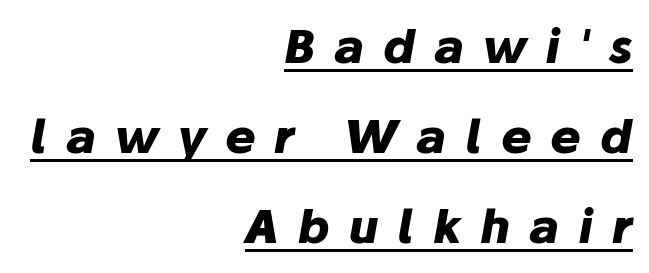
{"italic": "yes", "lean": "right", "slant_degrees": 10, "bold": "yes", "weight": "heavy", "width": "normal", "stroke_contrast": "low", "x_height": "medium", "monospaced": "no", "underline": "yes", "align": "right", "line_spacing": "loose", "line_spacing_ratio": 1.96, "letter_spacing": "wide", "letter_spacing_em": 0.41, "glyph_px": 46}
